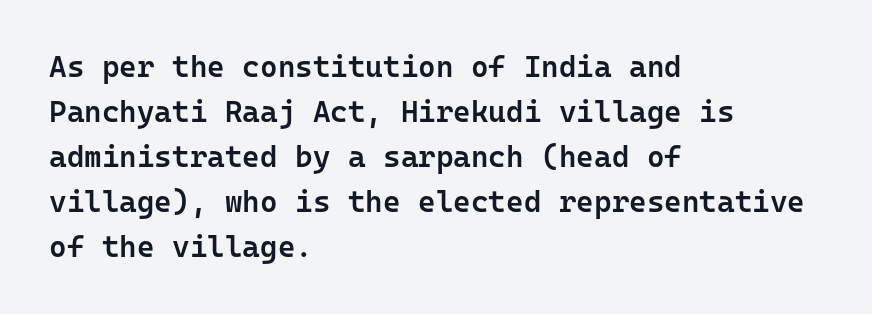
{"serif": "no", "italic": "no", "bold": "semi", "weight": "semibold", "width": "normal", "stroke_contrast": "low", "x_height": "medium", "monospaced": "yes", "underline": "no", "align": "left", "line_spacing": "normal", "line_spacing_ratio": 1.5, "letter_spacing": "normal", "letter_spacing_em": 0.0, "glyph_px": 30}
